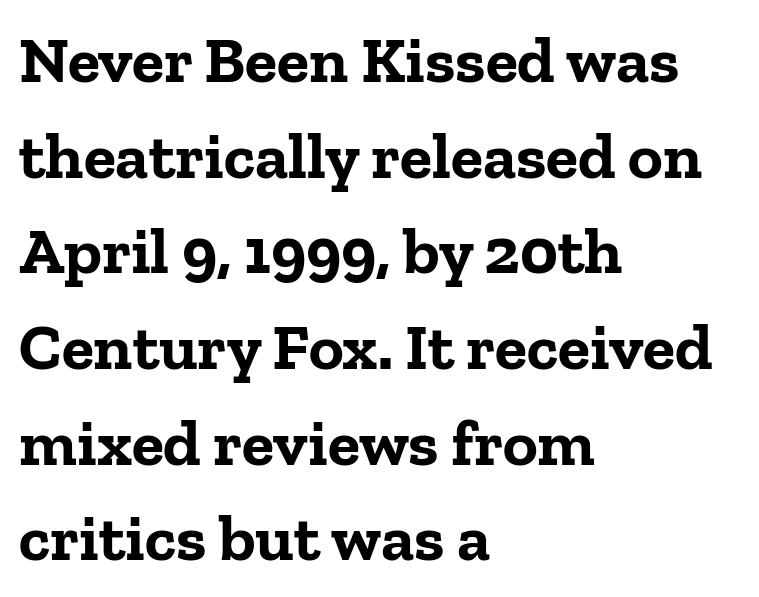
The leading is moderate, giving the passage an even texture. You could not count columns in this text — the font is proportionally spaced. This rendering features lettering with no underline. Does the copy run flush right? No — it runs flush left. Look at the stroke-to-counter ratio: heavy, a bold.
